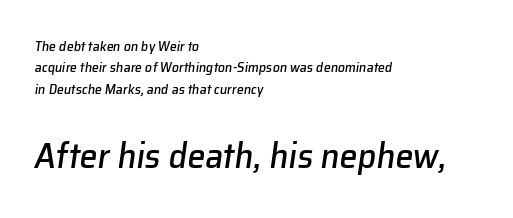
{"italic": "yes", "lean": "right", "slant_degrees": 8, "width": "normal", "stroke_contrast": "low", "x_height": "medium", "monospaced": "no", "underline": "no", "align": "left", "line_spacing": "normal", "line_spacing_ratio": 1.53, "letter_spacing": "normal", "letter_spacing_em": 0.0, "larger_block": "second", "size_ratio": 2.57, "glyph_px": 36}
